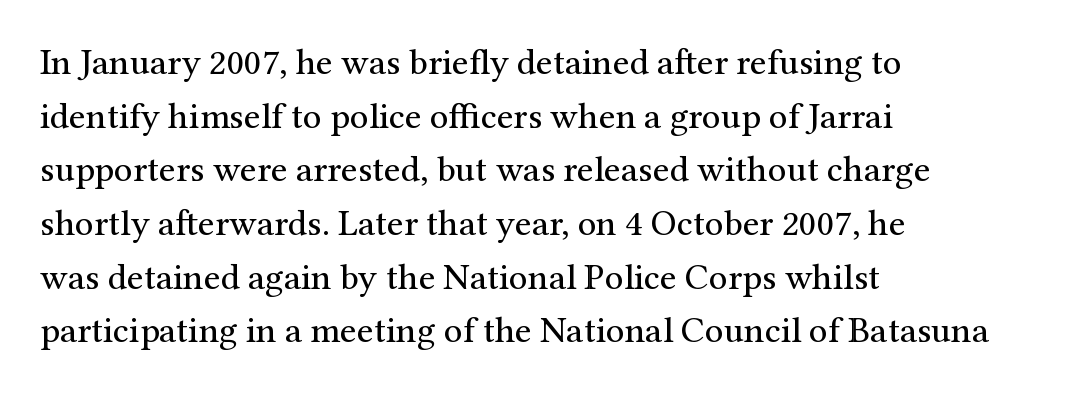
Q: Is the text bold? A: No.
Q: Is the text italic (slanted)? A: No, it is upright.
Q: Is the typeface a serif or a sans-serif typeface? A: Serif.
Q: Is the text underlined? A: No.
Q: How is the paragraph aligned? A: Left-aligned.
Q: Is the spacing between letters normal or unusually wide? A: Normal.
Q: Is the spacing between lines tight, normal or loose? A: Normal.
Q: Width (condensed, normal, or wide)? A: Normal.
Q: Stroke contrast? A: Medium.
Q: x-height? A: Medium.
Q: Monospaced? A: No.
